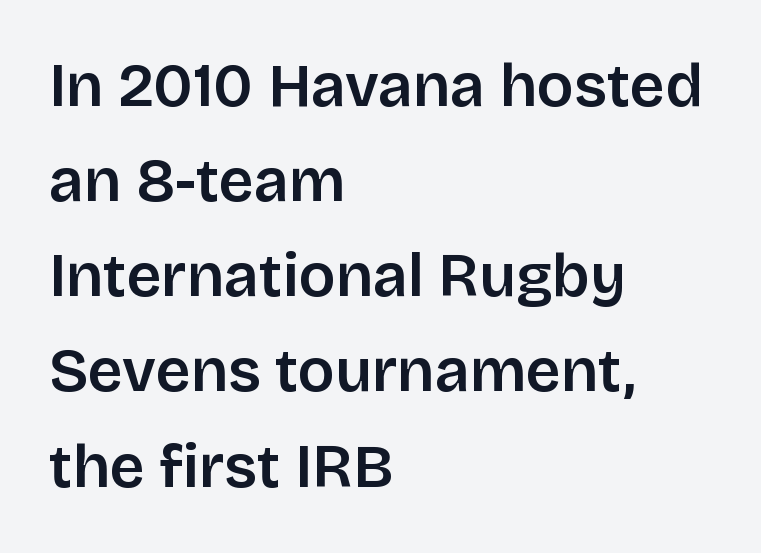
What stands out about the letter spacing? Nothing — it is the standard amount. Notice how the passage keeps a crisp vertical edge on the left only. It's the straight-up-and-down kind of type. Does the leading feel generous? No, just average.
